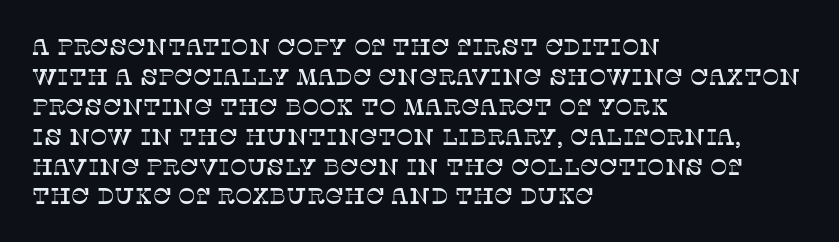
{"italic": "no", "underline": "no", "align": "left", "line_spacing": "normal", "line_spacing_ratio": 1.3, "letter_spacing": "normal", "letter_spacing_em": 0.0, "glyph_px": 23}
